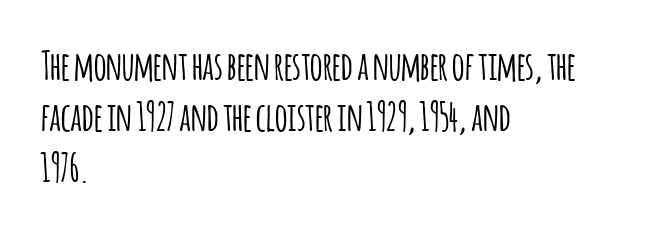
This sample keeps an unexceptional amount of space between lines. No italicization has been applied; the sample stays upright. Unlike a traditional serif, this face leaves its strokes unadorned. Line beginnings align vertically; line endings do not. Between one letter and the next there's only the usual sliver of space. These lines are rendered in a variable-pitch font.
